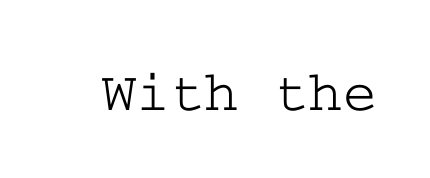
{"serif": "yes", "italic": "no", "width": "wide", "stroke_contrast": "low", "x_height": "medium", "underline": "no", "letter_spacing": "normal", "letter_spacing_em": 0.0, "glyph_px": 58}
